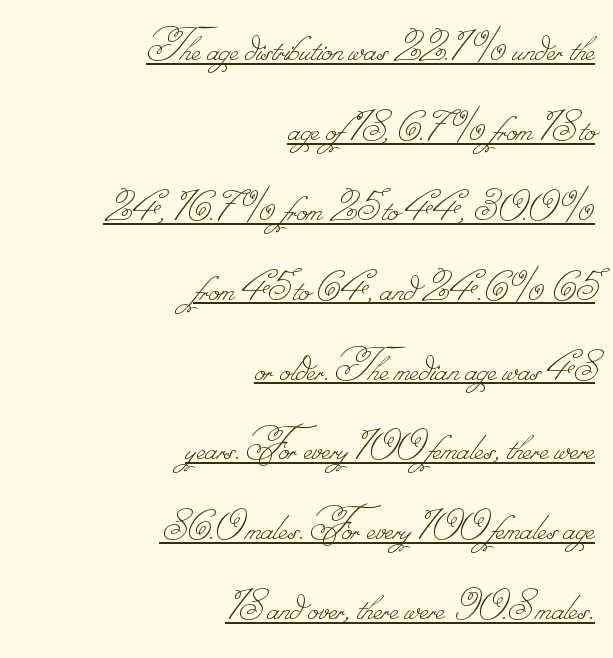
The image shows 47 px thin type; set right-aligned, normal line spacing (1.7x), normal letter spacing, underlined; low stroke contrast.
